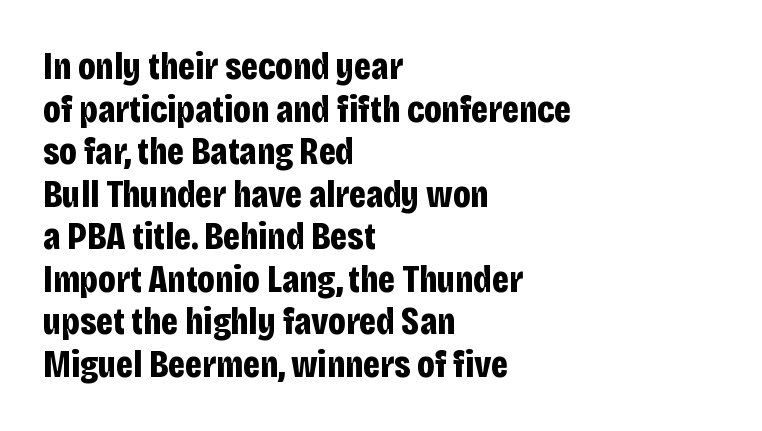
Q: Is the text bold? A: Yes.
Q: Is the text italic (slanted)? A: No, it is upright.
Q: Is the typeface a serif or a sans-serif typeface? A: Sans-serif.
Q: Is the text underlined? A: No.
Q: How is the paragraph aligned? A: Left-aligned.
Q: Is the spacing between letters normal or unusually wide? A: Normal.
Q: Is the spacing between lines tight, normal or loose? A: Tight.
Q: Width (condensed, normal, or wide)? A: Condensed.
Q: Stroke contrast? A: Low.
Q: x-height? A: Large.
Q: Monospaced? A: No.
